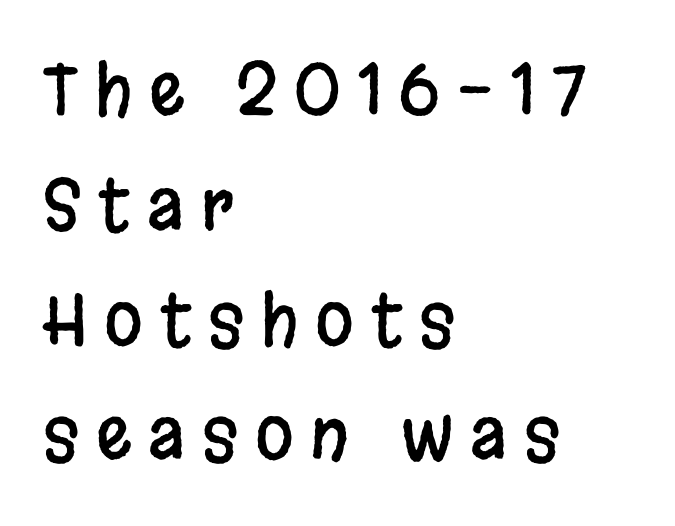
{"serif": "no", "italic": "no", "width": "condensed", "stroke_contrast": "low", "x_height": "large", "monospaced": "no", "underline": "no", "align": "left", "line_spacing": "normal", "line_spacing_ratio": 1.64, "letter_spacing": "wide", "letter_spacing_em": 0.24, "glyph_px": 70}
